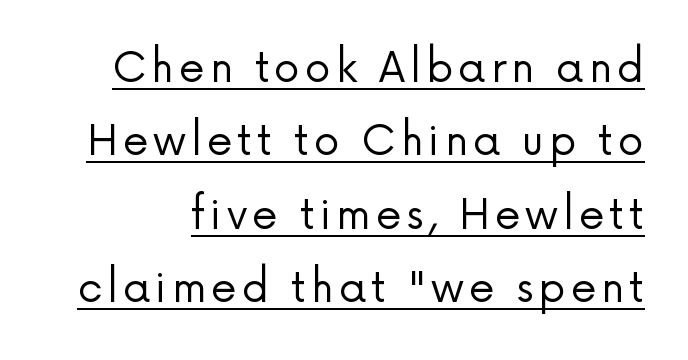
Has an underline been added? It has. You can tell it's not italic because the verticals are truly vertical. Summary of weight: not heavy and not bold. Proportional: the letters do not fall into vertical columns. Nope, no serifs anywhere on these letters.
